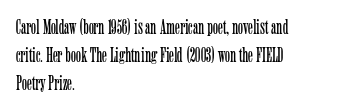
The image shows 21 px text type, upright; set left-aligned, normal line spacing (1.34x), normal letter spacing, not underlined.
